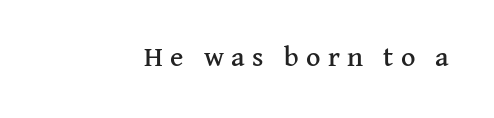
{"serif": "yes", "italic": "no", "width": "normal", "stroke_contrast": "medium", "x_height": "medium", "monospaced": "no", "underline": "no", "letter_spacing": "wide", "letter_spacing_em": 0.26, "glyph_px": 28}
